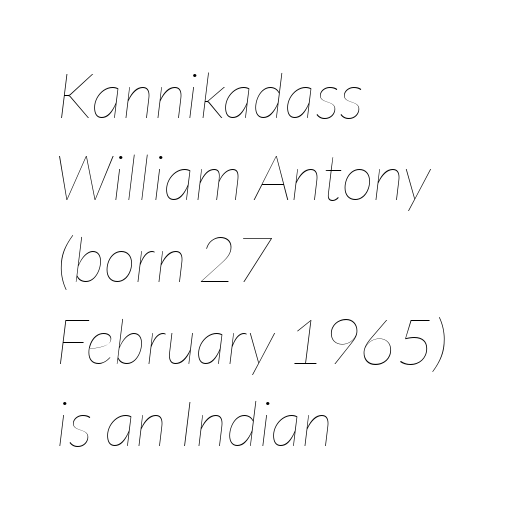
The image shows 63 px thin, condensed type, italic (leaning right); set left-aligned, normal line spacing (1.3x), normal letter spacing, not underlined; low stroke contrast and a medium x-height.
